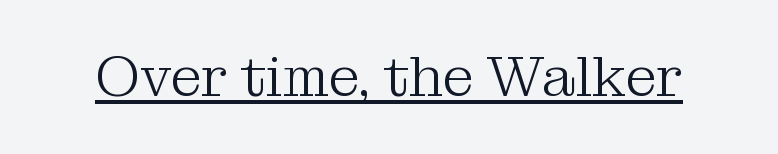
The image shows 57 px light serif type, upright; set normal letter spacing, underlined; medium stroke contrast and a medium x-height.
